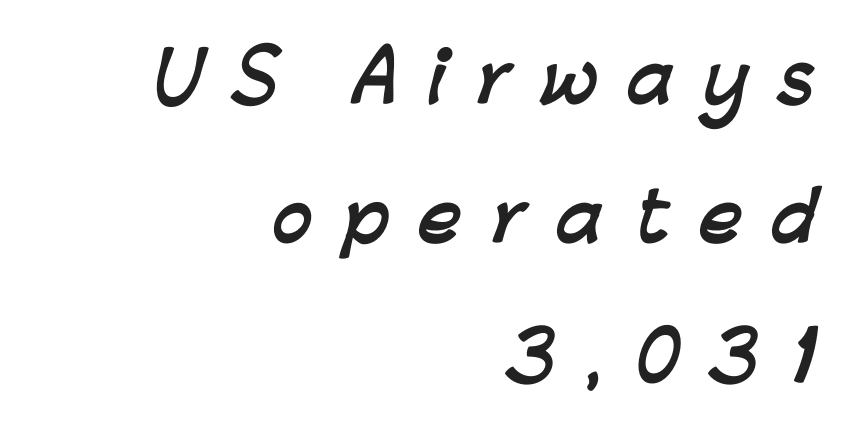
Q: Is the text bold? A: Yes.
Q: Is the typeface a serif or a sans-serif typeface? A: Sans-serif.
Q: Is the text underlined? A: No.
Q: How is the paragraph aligned? A: Right-aligned.
Q: Is the spacing between letters normal or unusually wide? A: Unusually wide.
Q: Is the spacing between lines tight, normal or loose? A: Loose.
Q: Width (condensed, normal, or wide)? A: Normal.
Q: Stroke contrast? A: Low.
Q: x-height? A: Medium.
Q: Monospaced? A: No.
